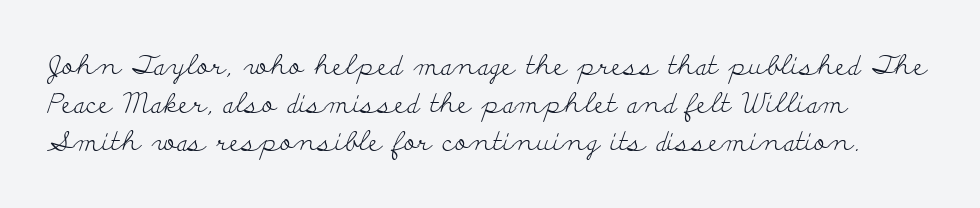
Q: Is the text bold? A: No.
Q: Is the text italic (slanted)? A: Yes.
Q: Is the text underlined? A: No.
Q: Is the spacing between letters normal or unusually wide? A: Normal.
Q: Is the spacing between lines tight, normal or loose? A: Normal.
